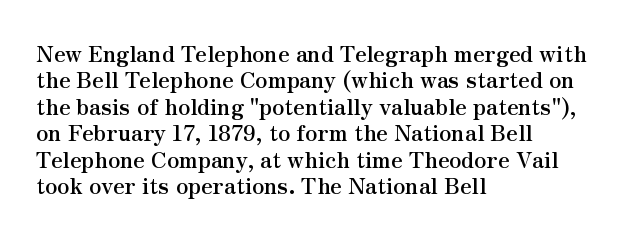
Stroke thickness is high; the sample reads as a true bold. Underline: absent. The horizontal fit of the characters is conventional and even. Do the letters lean? They stand straight. Horizontal alignment here is leftward, the default for most running prose.
